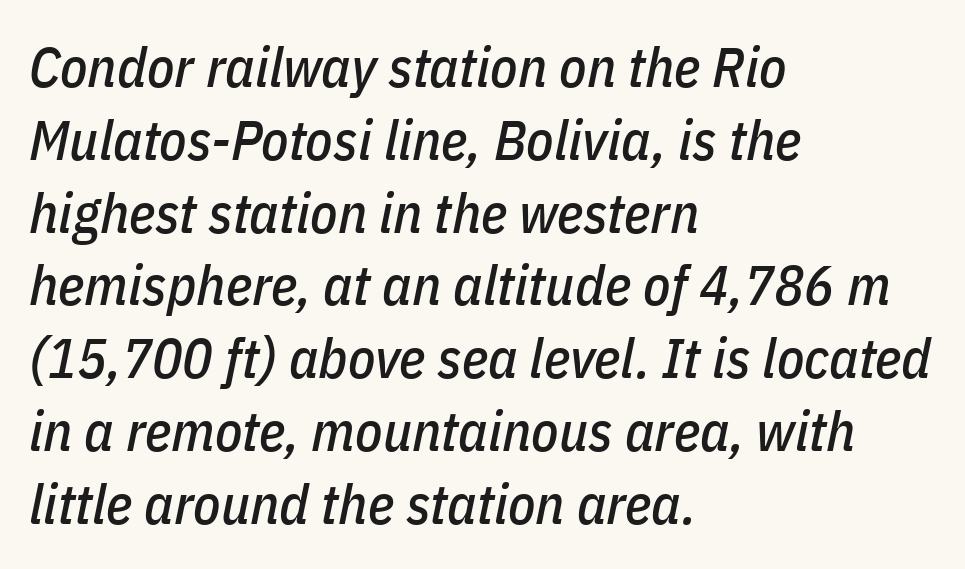
The image shows 56 px condensed type, italic (leaning right); set left-aligned, normal line spacing (1.3x), normal letter spacing, not underlined; low stroke contrast and a medium x-height.
